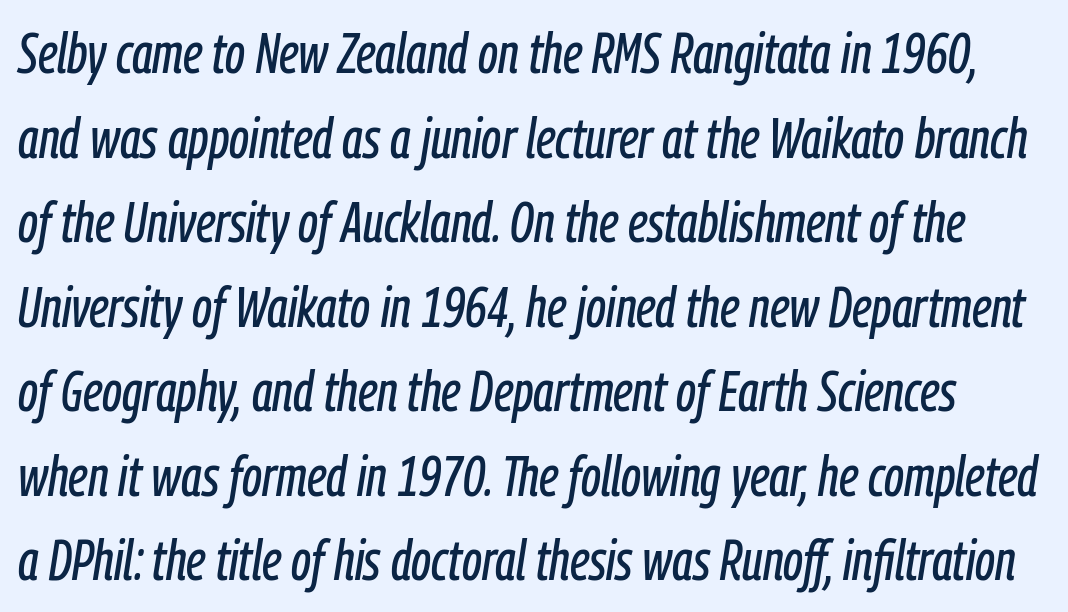
Italic: yes, the glyphs are oblique. The glyphs are unaccompanied by any horizontal stroke below them. Is this a fixed-width face? No — the glyphs have proportional, varying widths. The leading is moderate, giving the passage an even texture. Tracking value appears to be zero — textbook default spacing.
